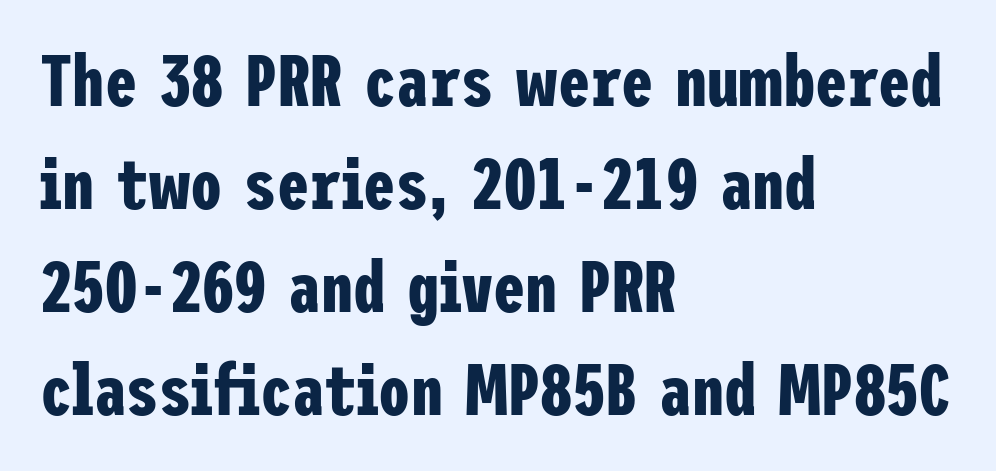
The lettering holds an erect, upright posture throughout. The letters sit at their default tracking, neither squeezed nor spread. Each new line begins a customary step beneath the previous one. Check the space under the baseline: it is left empty. Every letter is thick-stroked: bold, no question. A classic flush-left, rag-right setting is used for this passage.
